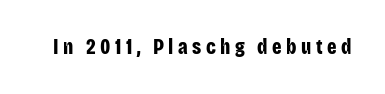
The image shows 21 px bold type, upright; set unusually wide letter spacing (+0.21 em), not underlined.
